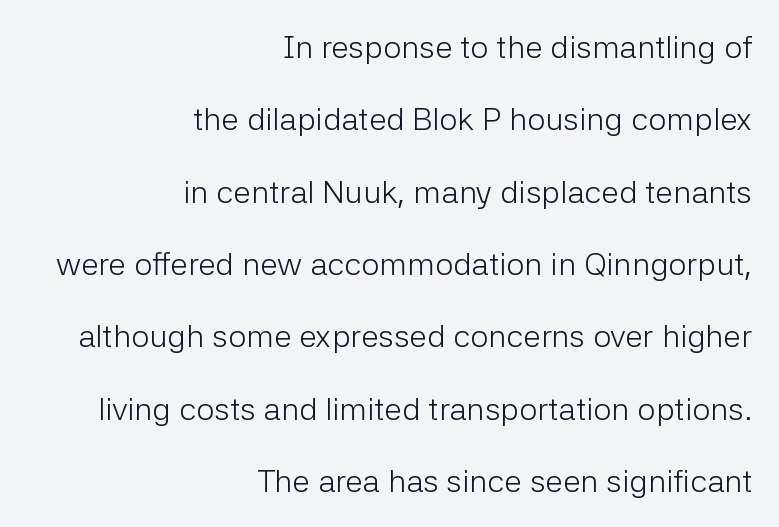
The image shows 32 px light sans-serif type, upright; set right-aligned, loose line spacing (2.26x), normal letter spacing, not underlined; low stroke contrast and a medium x-height.
